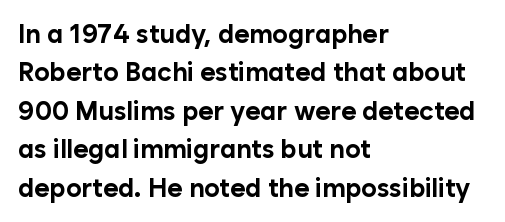
{"italic": "no", "bold": "yes", "underline": "no", "align": "left", "line_spacing": "normal", "line_spacing_ratio": 1.48, "letter_spacing": "normal", "letter_spacing_em": 0.0, "glyph_px": 26}
